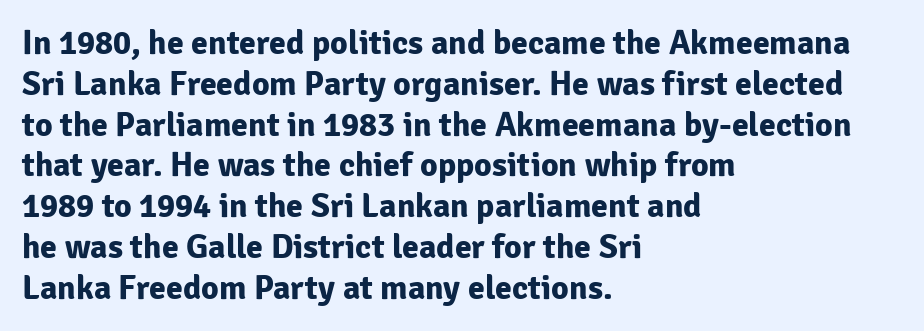
{"serif": "no", "italic": "no", "bold": "yes", "weight": "bold", "width": "normal", "stroke_contrast": "low", "x_height": "medium", "monospaced": "no", "underline": "no", "align": "left", "line_spacing_ratio": 1.2, "letter_spacing": "normal", "letter_spacing_em": 0.0, "glyph_px": 34}
